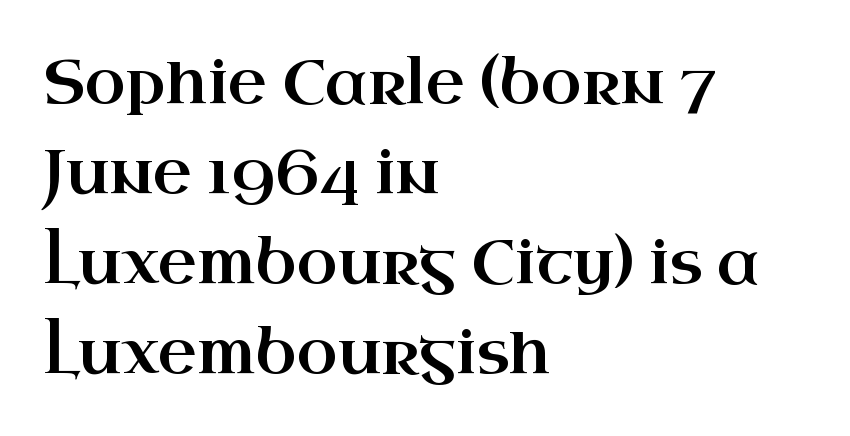
You can tell from the footed stems that serif type was used. Proportional: the letters do not fall into vertical columns. Casual observation: everything's shoved over to the left. Short note: letters normally spaced.
